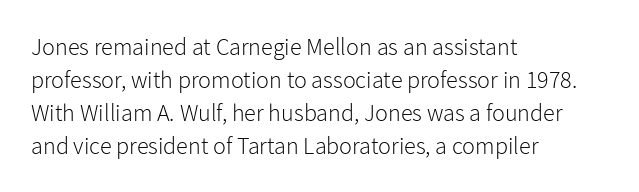
The image shows 24 px text type, upright; set left-aligned, normal line spacing (1.37x), normal letter spacing, not underlined.
